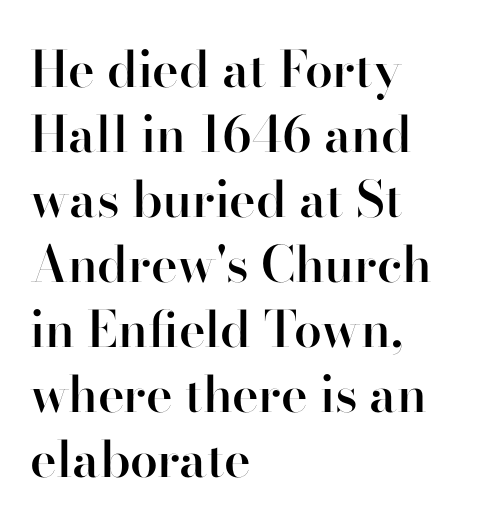
The image shows 50 px semibold sans-serif type, upright; set left-aligned, normal line spacing (1.3x), normal letter spacing, not underlined; high stroke contrast and a small x-height.
